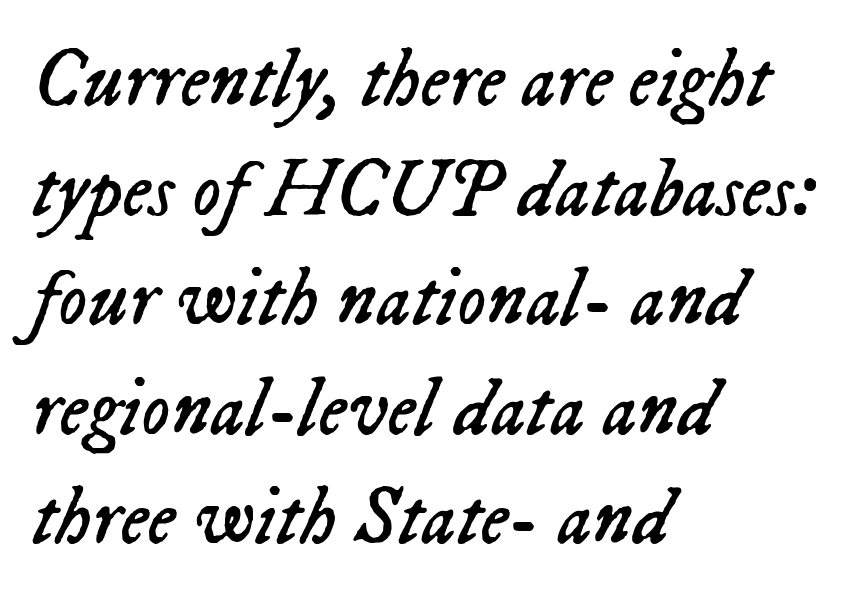
{"italic": "yes", "lean": "right", "slant_degrees": 23, "bold": "no", "weight": "regular", "width": "normal", "stroke_contrast": "low", "x_height": "medium", "monospaced": "no", "underline": "no", "align": "left", "line_spacing": "normal", "line_spacing_ratio": 1.37, "letter_spacing": "normal", "letter_spacing_em": 0.0, "glyph_px": 80}
